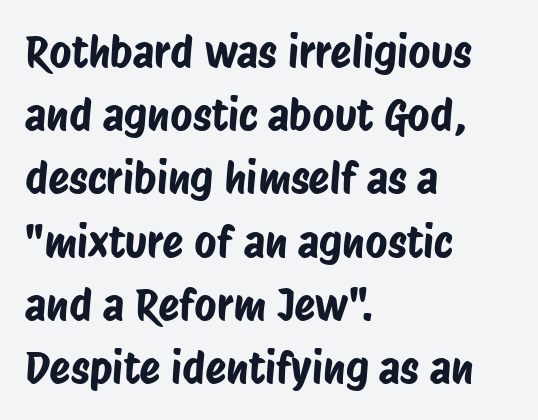
Q: Is the typeface a serif or a sans-serif typeface? A: Sans-serif.
Q: Is the text underlined? A: No.
Q: How is the paragraph aligned? A: Left-aligned.
Q: Is the spacing between letters normal or unusually wide? A: Normal.
Q: Is the spacing between lines tight, normal or loose? A: Normal.
Q: Width (condensed, normal, or wide)? A: Condensed.
Q: Stroke contrast? A: Low.
Q: x-height? A: Large.
Q: Monospaced? A: No.
